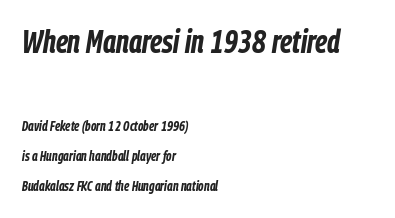
Q: Is the text bold? A: Yes.
Q: Is the text italic (slanted)? A: Yes, it leans right by about 9 degrees.
Q: Is the text underlined? A: No.
Q: How is the paragraph aligned? A: Left-aligned.
Q: Is the spacing between letters normal or unusually wide? A: Normal.
Q: Is the spacing between lines tight, normal or loose? A: Loose.
Q: Which block of text is set in a larger size, the first (top) or the second (bottom)? A: The first (top) one.
Q: Width (condensed, normal, or wide)? A: Condensed.
Q: Stroke contrast? A: Low.
Q: x-height? A: Medium.
Q: Monospaced? A: No.
